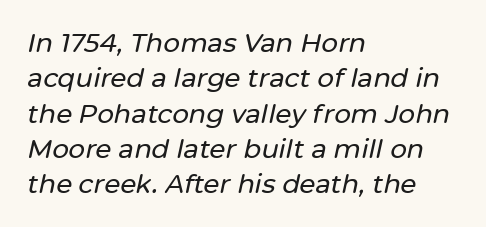
Q: Is the text italic (slanted)? A: Yes, it leans right by about 12 degrees.
Q: Is the text underlined? A: No.
Q: How is the paragraph aligned? A: Left-aligned.
Q: Is the spacing between letters normal or unusually wide? A: Normal.
Q: Is the spacing between lines tight, normal or loose? A: Normal.
